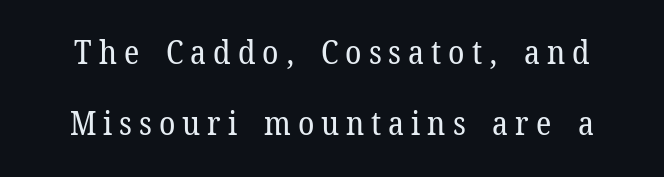
The letters advance in unequal steps, a hallmark of proportional type. Regarding serifs, this sample has them. The strokes carry an ordinary text weight at most. Vertical spacing — loose. The passage shown is not underscored anywhere. What stands out about the letter spacing? Its width — letters are far apart.
